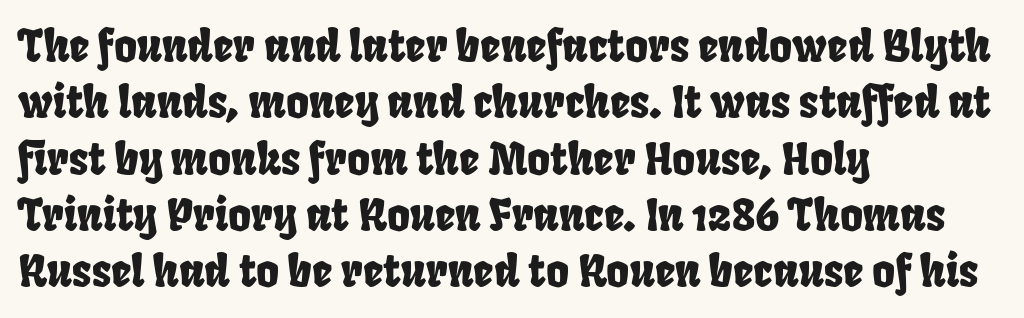
Q: Is the typeface a serif or a sans-serif typeface? A: Sans-serif.
Q: Is the text underlined? A: No.
Q: How is the paragraph aligned? A: Left-aligned.
Q: Is the spacing between letters normal or unusually wide? A: Normal.
Q: Is the spacing between lines tight, normal or loose? A: Normal.
Q: Width (condensed, normal, or wide)? A: Condensed.
Q: Stroke contrast? A: Low.
Q: x-height? A: Large.
Q: Monospaced? A: No.
